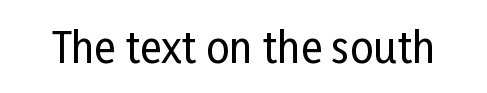
The rendering shows plain stroke endings on the letterforms — a sans-serif design. Anything drawn beneath the words? Only blank space. The tracking reads as untouched default to a designer's eye. It's the straight-up-and-down kind of type. These lines are rendered in a variable-pitch font.
